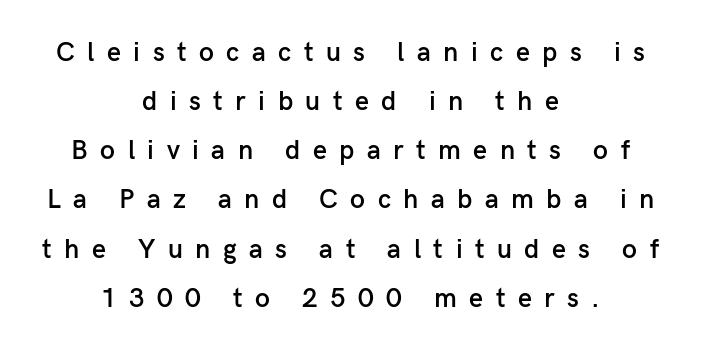
Firm but not heavy-handed strokes: this text is semibold. Bare-footed words on every line. The rendering inserts visible extra space after every character. This is the regular roman posture of the typeface. The paragraph has two soft edges and a firm central axis.
